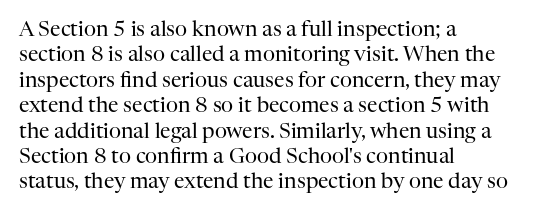
A bare baseline throughout the passage. Line beginnings align vertically; line endings do not. This sample uses plain, unmodified letter spacing. Posture: straight, roman, zero tilt. Is this a heavy cut? Hardly; it is regular or lighter.
